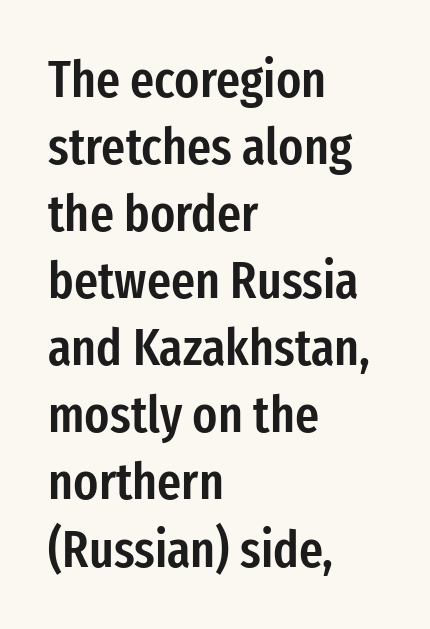
Has an underline been added? It has not. Ascenders rise straight up at ninety degrees. Heft: intermediate — a semibold. What kind of face is this? One without serifs — a sans. If you drew a ruler down the left edge, every line would touch it.
